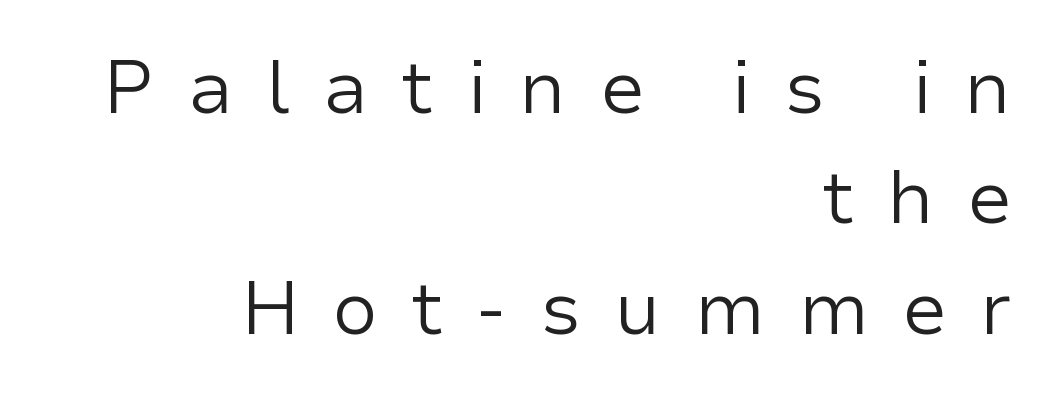
You can tell it's not italic because the verticals are truly vertical. Are there feet on the stems? There aren't — it's a sans. These lines are rendered in a variable-pitch font. The compositor pushed each line to the right boundary. How would I describe the line gaps? Plain and ordinary. Characters follow at a spacing far wider than the type designer built in.
